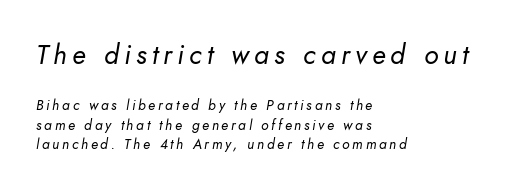
Q: Is the text bold? A: No.
Q: Is the text italic (slanted)? A: Yes, it leans right by about 10 degrees.
Q: Is the text underlined? A: No.
Q: How is the paragraph aligned? A: Left-aligned.
Q: Is the spacing between lines tight, normal or loose? A: Normal.
Q: Which block of text is set in a larger size, the first (top) or the second (bottom)? A: The first (top) one.
